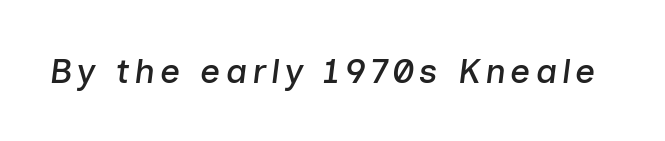
The image shows 35 px text type, italic (leaning right); set not underlined; low stroke contrast and a medium x-height.
